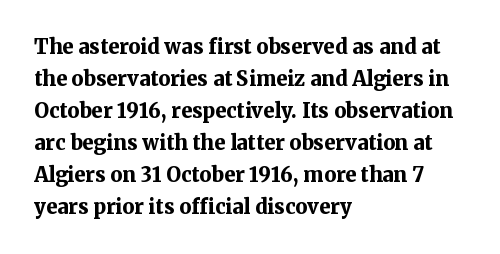
Q: Is the text bold? A: Yes.
Q: Is the text italic (slanted)? A: No, it is upright.
Q: Is the text underlined? A: No.
Q: How is the paragraph aligned? A: Left-aligned.
Q: Is the spacing between letters normal or unusually wide? A: Normal.
Q: Is the spacing between lines tight, normal or loose? A: Normal.
